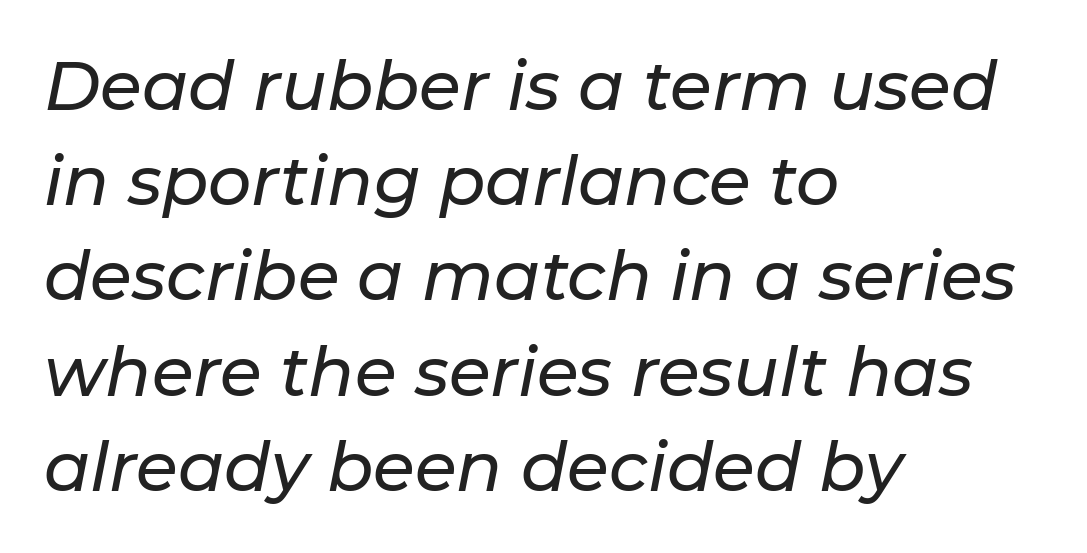
Q: Is the text italic (slanted)? A: Yes, it leans right by about 11 degrees.
Q: Is the text underlined? A: No.
Q: How is the paragraph aligned? A: Left-aligned.
Q: Is the spacing between letters normal or unusually wide? A: Normal.
Q: Is the spacing between lines tight, normal or loose? A: Normal.
Q: Width (condensed, normal, or wide)? A: Normal.
Q: Stroke contrast? A: Low.
Q: x-height? A: Medium.
Q: Monospaced? A: No.
